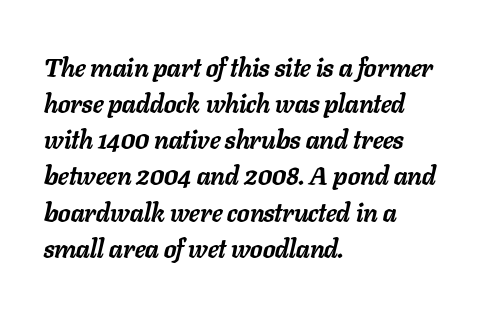
The image shows 26 px bold type, italic (leaning right); set left-aligned, normal line spacing (1.39x), normal letter spacing, not underlined.
